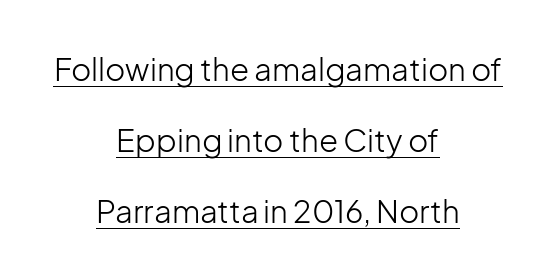
{"serif": "no", "italic": "no", "bold": "no", "weight": "light", "width": "normal", "stroke_contrast": "low", "x_height": "medium", "monospaced": "no", "underline": "yes", "align": "center", "line_spacing": "loose", "line_spacing_ratio": 2.29, "letter_spacing": "normal", "letter_spacing_em": 0.0, "glyph_px": 31}
